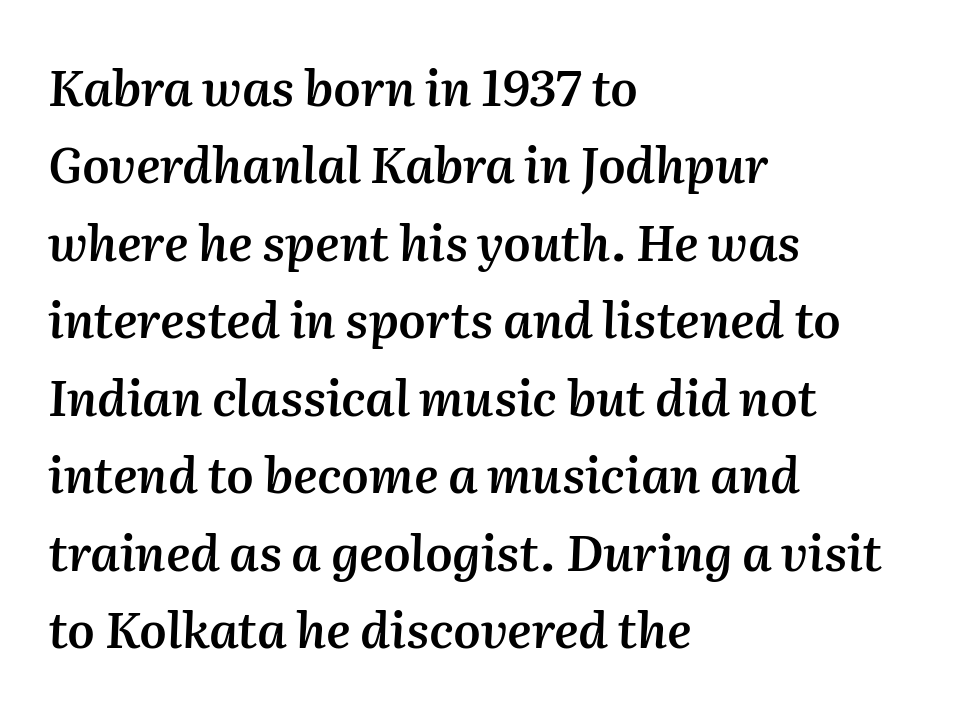
{"italic": "yes", "lean": "right", "slant_degrees": 2, "bold": "semi", "weight": "semibold", "width": "normal", "stroke_contrast": "medium", "x_height": "medium", "monospaced": "no", "underline": "no", "align": "left", "line_spacing": "normal", "line_spacing_ratio": 1.58, "letter_spacing": "normal", "letter_spacing_em": 0.0, "glyph_px": 49}
